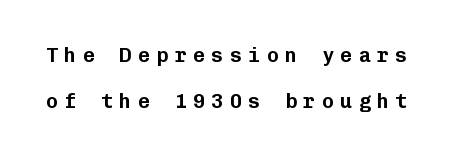
The image shows 20 px text type, upright; set loose line spacing (2.29x), unusually wide letter spacing (+0.32 em), not underlined.
